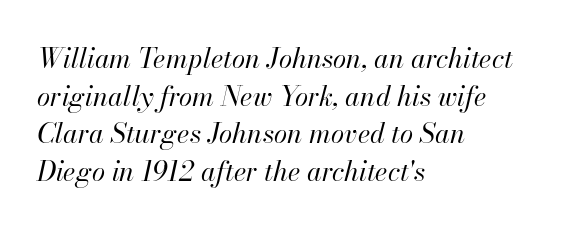
Horizontal bands of white between lines are of average thickness. Each row of text sits above clean, open space. The passage shown leans; its letterforms are oblique. Is the letter spacing exaggerated? No — it looks like the ordinary default. Caption: face not bold, strokes unweighted. The typesetter chose a ragged-right arrangement here.
